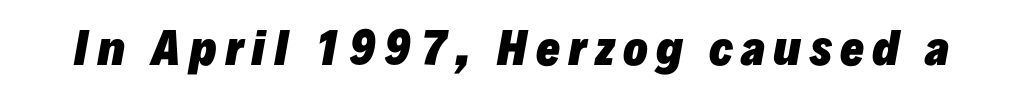
Q: Is the text bold? A: Yes.
Q: Is the text italic (slanted)? A: Yes, it leans right by about 10 degrees.
Q: Is the text underlined? A: No.
Q: Width (condensed, normal, or wide)? A: Normal.
Q: Stroke contrast? A: Low.
Q: x-height? A: Medium.
Q: Monospaced? A: No.
